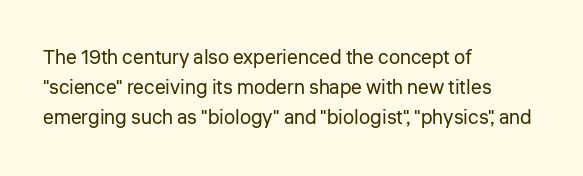
The image shows 20 px text type, upright; set left-aligned, normal line spacing (1.51x), normal letter spacing, not underlined.
